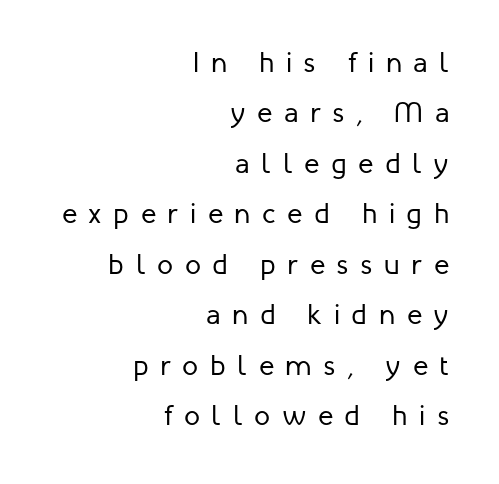
If you drew a ruler down the right edge, every line would touch it. Each letter keeps its own natural width here, so spacing adapts to shape. This is not heavy type; no bold has been used. Observe the absence of serifs on each vertical stroke in this sample. Tracking value appears strongly positive — letters spread wide. It's the straight-up-and-down kind of type.
